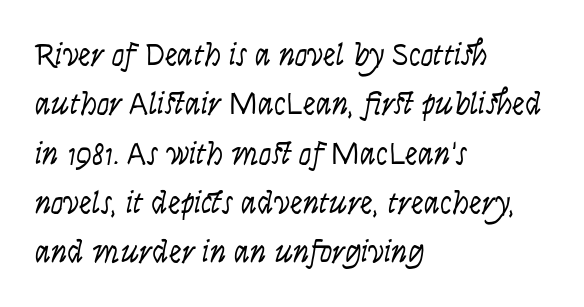
The image shows 32 px light, condensed sans-serif type; set left-aligned, normal line spacing (1.54x), normal letter spacing, not underlined; low stroke contrast and a large x-height.
